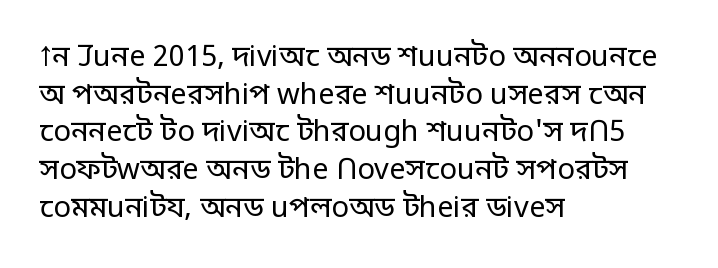
Q: Is the text bold? A: No.
Q: Is the text italic (slanted)? A: No, it is upright.
Q: Is the typeface a serif or a sans-serif typeface? A: Sans-serif.
Q: Is the text underlined? A: No.
Q: How is the paragraph aligned? A: Left-aligned.
Q: Is the spacing between letters normal or unusually wide? A: Normal.
Q: Is the spacing between lines tight, normal or loose? A: Normal.
Q: Width (condensed, normal, or wide)? A: Normal.
Q: Stroke contrast? A: Low.
Q: x-height? A: Large.
Q: Monospaced? A: No.
